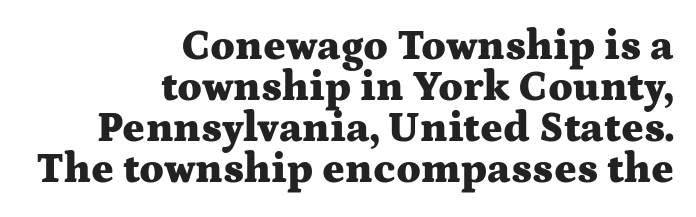
Q: Is the text bold? A: Yes.
Q: Is the text italic (slanted)? A: No, it is upright.
Q: Is the typeface a serif or a sans-serif typeface? A: Serif.
Q: Is the text underlined? A: No.
Q: How is the paragraph aligned? A: Right-aligned.
Q: Is the spacing between letters normal or unusually wide? A: Normal.
Q: Is the spacing between lines tight, normal or loose? A: Tight.
Q: Width (condensed, normal, or wide)? A: Wide.
Q: Stroke contrast? A: Medium.
Q: x-height? A: Medium.
Q: Monospaced? A: No.
